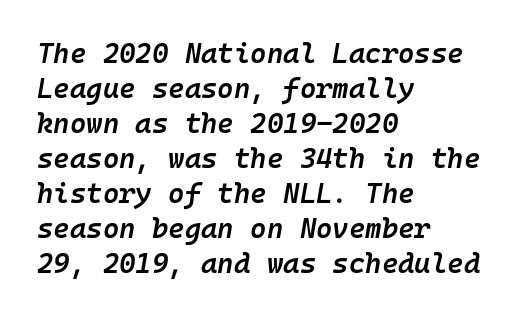
Q: Is the text bold? A: Semi-bold.
Q: Is the text italic (slanted)? A: Yes, it leans right by about 10 degrees.
Q: Is the text underlined? A: No.
Q: How is the paragraph aligned? A: Left-aligned.
Q: Is the spacing between letters normal or unusually wide? A: Normal.
Q: Is the spacing between lines tight, normal or loose? A: Normal.
Q: Width (condensed, normal, or wide)? A: Normal.
Q: Stroke contrast? A: Low.
Q: x-height? A: Medium.
Q: Monospaced? A: Yes.
